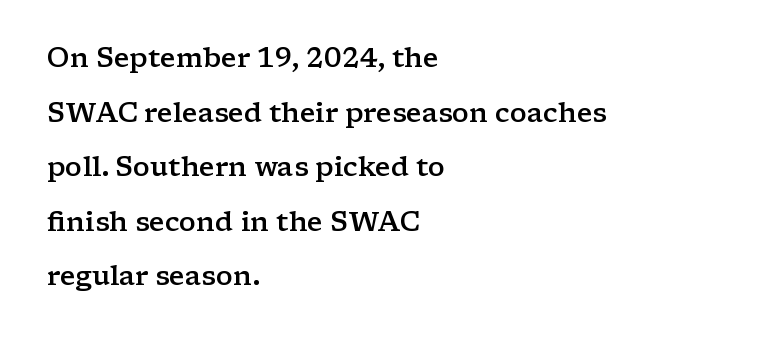
Q: Is the text bold? A: Semi-bold.
Q: Is the text italic (slanted)? A: No, it is upright.
Q: Is the text underlined? A: No.
Q: How is the paragraph aligned? A: Left-aligned.
Q: Is the spacing between letters normal or unusually wide? A: Normal.
Q: Is the spacing between lines tight, normal or loose? A: Loose.
